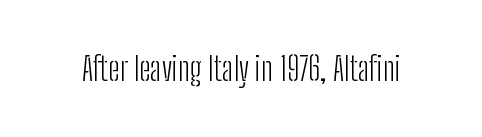
This is roman type, the default non-slanted kind. The zone under the glyphs is completely vacant. This sample has the flowing, uneven cadence of proportional lettering. The designer went with a sans here, leaving each stem footless. Each stroke keeps to a modest, everyday thickness or less.
